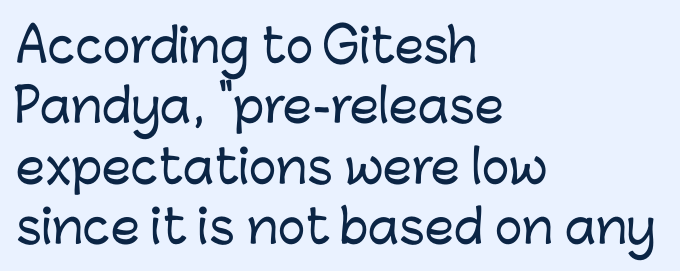
{"serif": "no", "italic": "no", "width": "normal", "stroke_contrast": "low", "x_height": "medium", "monospaced": "no", "underline": "no", "align": "left", "line_spacing": "normal", "line_spacing_ratio": 1.31, "letter_spacing": "normal", "letter_spacing_em": 0.0, "glyph_px": 46}
